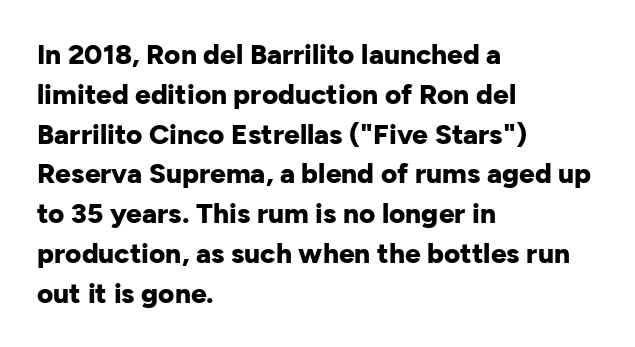
Q: Is the text bold? A: Yes.
Q: Is the text italic (slanted)? A: No, it is upright.
Q: Is the typeface a serif or a sans-serif typeface? A: Sans-serif.
Q: Is the text underlined? A: No.
Q: How is the paragraph aligned? A: Left-aligned.
Q: Is the spacing between letters normal or unusually wide? A: Normal.
Q: Is the spacing between lines tight, normal or loose? A: Normal.
Q: Width (condensed, normal, or wide)? A: Normal.
Q: Stroke contrast? A: Low.
Q: x-height? A: Medium.
Q: Monospaced? A: No.
